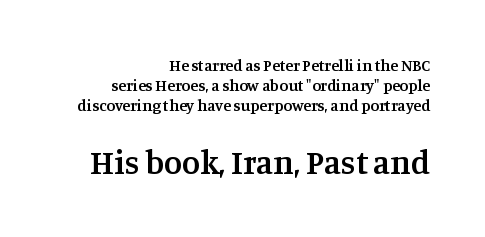
{"serif": "yes", "italic": "no", "bold": "semi", "weight": "semibold", "width": "normal", "stroke_contrast": "medium", "x_height": "large", "monospaced": "no", "underline": "no", "align": "right", "line_spacing_ratio": 1.24, "letter_spacing": "normal", "letter_spacing_em": 0.0, "larger_block": "second", "size_ratio": 2.06, "glyph_px": 33}
